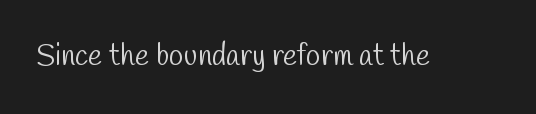
Rule under the text: the space is simply empty. You could call the tracking neutral — neither tight nor loose. Stem width sits at or under what a default text font uses. Character widths vary here, with narrow letters taking less room than wide ones. Serif or sans? Sans — the stroke terminals are bare.
